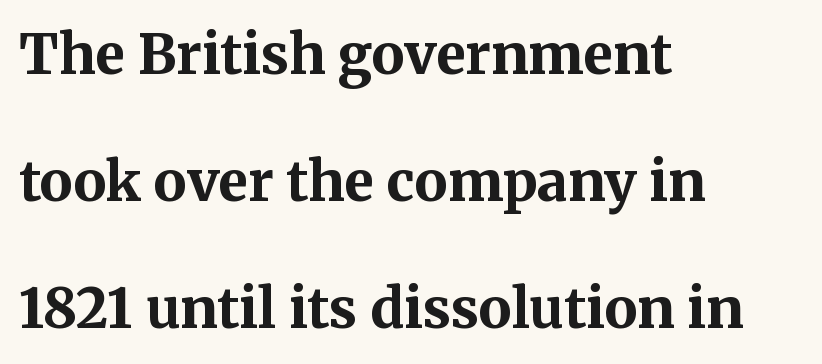
The image shows 55 px bold serif type, upright; set left-aligned, loose line spacing (2.31x), normal letter spacing, not underlined; medium stroke contrast and a medium x-height.
